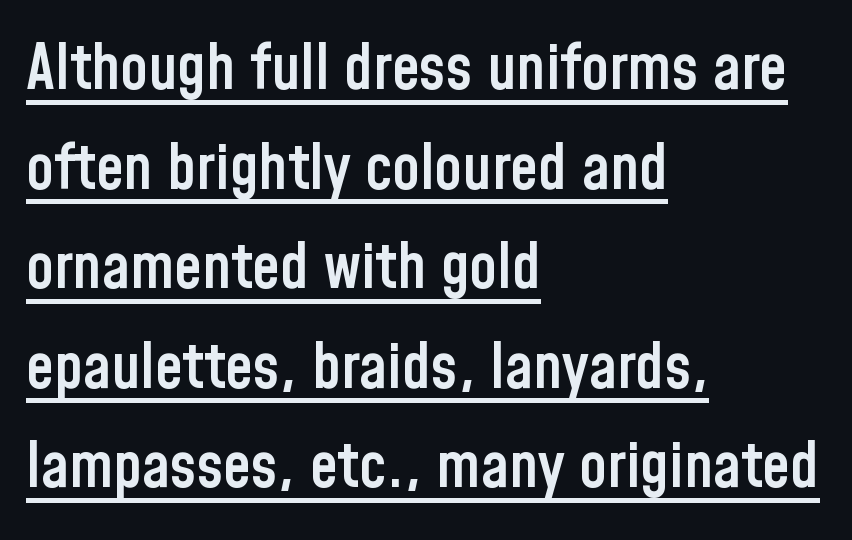
{"serif": "no", "italic": "no", "bold": "semi", "weight": "semibold", "width": "condensed", "stroke_contrast": "low", "x_height": "medium", "monospaced": "no", "underline": "yes", "align": "left", "line_spacing": "normal", "line_spacing_ratio": 1.58, "letter_spacing": "normal", "letter_spacing_em": 0.0, "glyph_px": 63}
